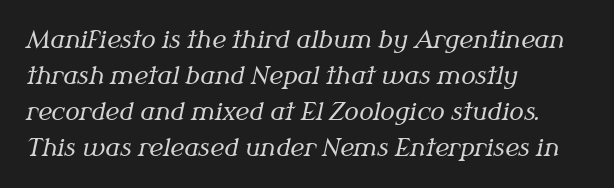
Short note: letters normally spaced. The font sits on the lighter half of the weight spectrum, regular included. Is the block centered? No — it sits flush against the left margin. When letters slant like this, we call the style italic. Lines of text with bare space underneath. The block of text has a typical density, with ordinary space between rows.
